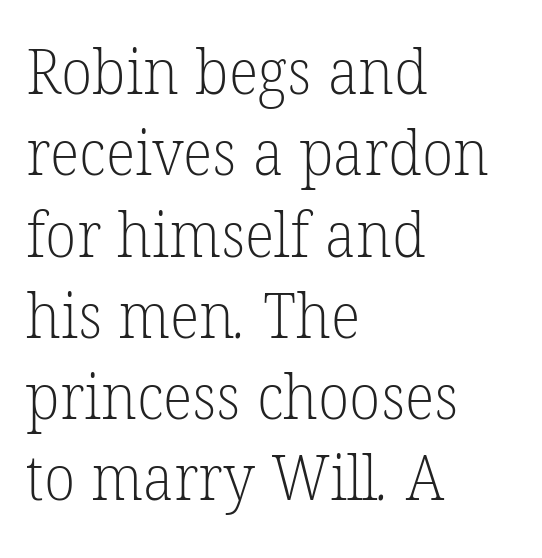
The image shows 63 px light serif type; set left-aligned, normal line spacing (1.29x), normal letter spacing, not underlined; low stroke contrast and a medium x-height.
